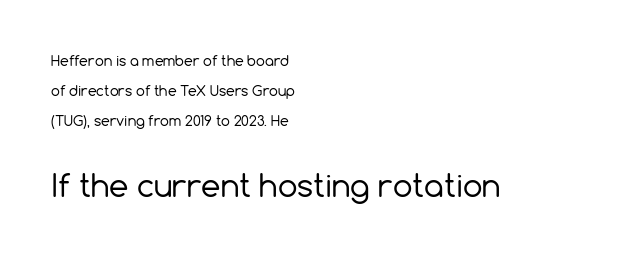
{"serif": "no", "italic": "no", "bold": "no", "weight": "regular", "width": "normal", "x_height": "medium", "monospaced": "no", "underline": "no", "align": "left", "line_spacing": "loose", "line_spacing_ratio": 2.13, "letter_spacing": "normal", "letter_spacing_em": 0.0, "larger_block": "second", "size_ratio": 2.21, "glyph_px": 31}
